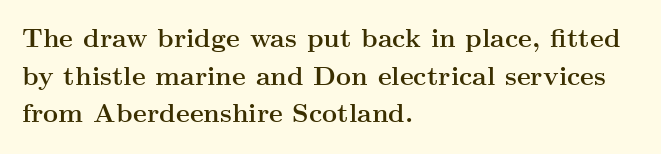
The image shows 26 px bold type, upright; set left-aligned, normal line spacing (1.45x), normal letter spacing, not underlined.
